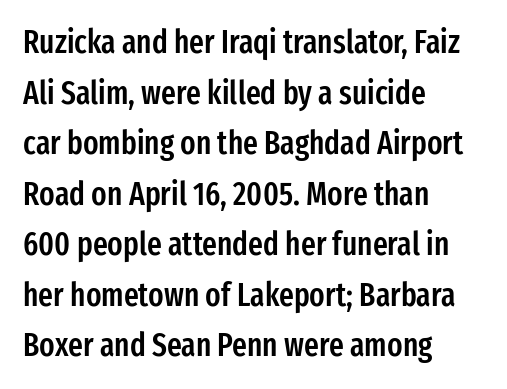
This rendering features lettering with no underline. Tracking value appears to be zero — textbook default spacing. Does the lettering tilt? It doesn't — this is upright. Note: no serifs on the glyphs. Caption: multi-line text, flush left, ragged right. The designer left line spacing at the default.
